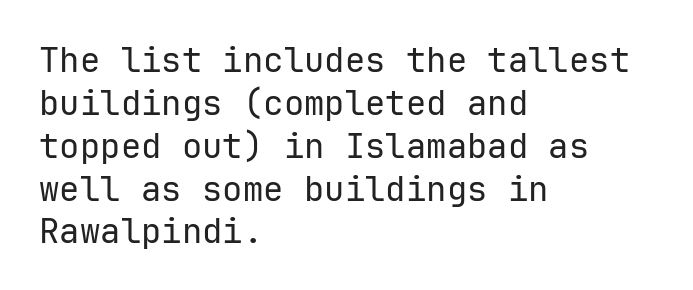
The image shows 34 px regular-weight sans-serif type, upright; set left-aligned, normal line spacing (1.26x), normal letter spacing, not underlined; low stroke contrast and a medium x-height.
